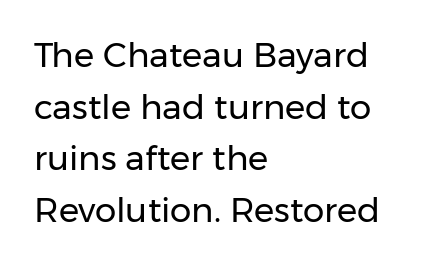
The typesetting does not lean heavy: it is not bold. Teacher's note: observe the even left margin — that is flush-left alignment. Posture: upright roman. Varying glyph widths throughout — classic text-font behaviour.
